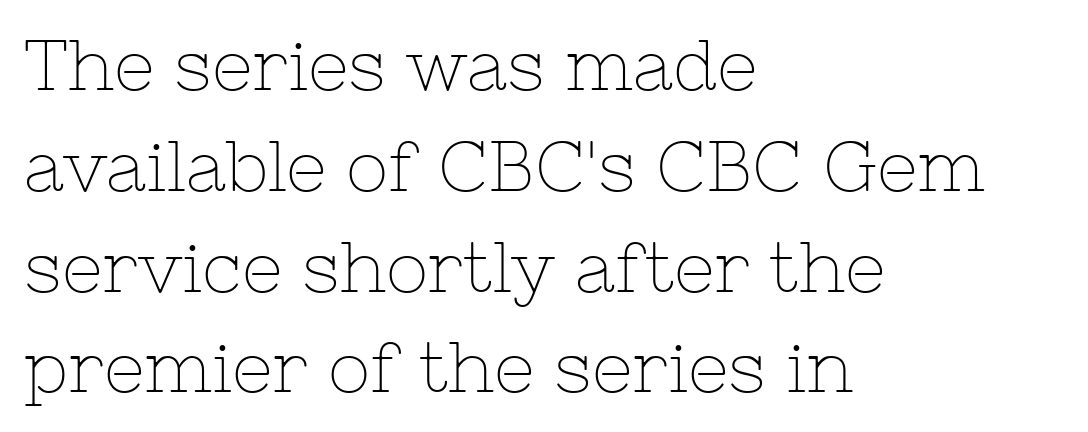
Q: Is the text bold? A: No.
Q: Is the text italic (slanted)? A: No, it is upright.
Q: Is the typeface a serif or a sans-serif typeface? A: Serif.
Q: Is the text underlined? A: No.
Q: How is the paragraph aligned? A: Left-aligned.
Q: Is the spacing between letters normal or unusually wide? A: Normal.
Q: Is the spacing between lines tight, normal or loose? A: Normal.
Q: Width (condensed, normal, or wide)? A: Normal.
Q: Stroke contrast? A: Low.
Q: x-height? A: Medium.
Q: Monospaced? A: No.
